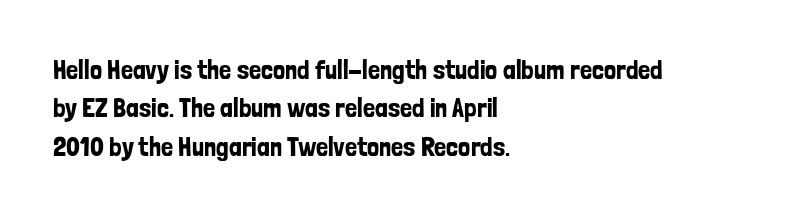
{"italic": "no", "underline": "no", "align": "left", "line_spacing": "normal", "line_spacing_ratio": 1.42, "letter_spacing": "normal", "letter_spacing_em": 0.0, "glyph_px": 27}
